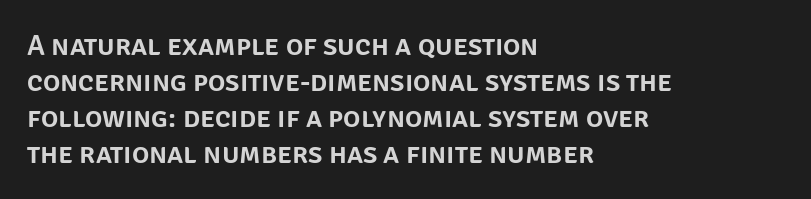
{"serif": "no", "italic": "no", "width": "normal", "stroke_contrast": "low", "x_height": "large", "monospaced": "no", "underline": "no", "align": "left", "line_spacing_ratio": 1.24, "letter_spacing": "normal", "letter_spacing_em": 0.0, "glyph_px": 29}
